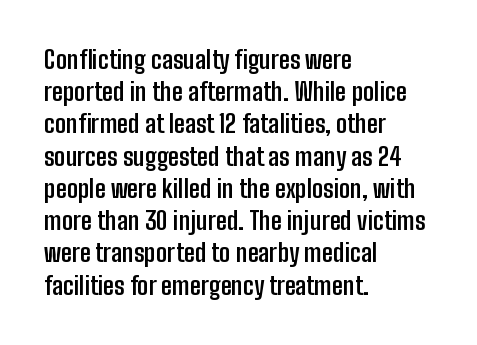
The image shows 25 px bold type, upright; set left-aligned, normal line spacing (1.29x), normal letter spacing, not underlined.
